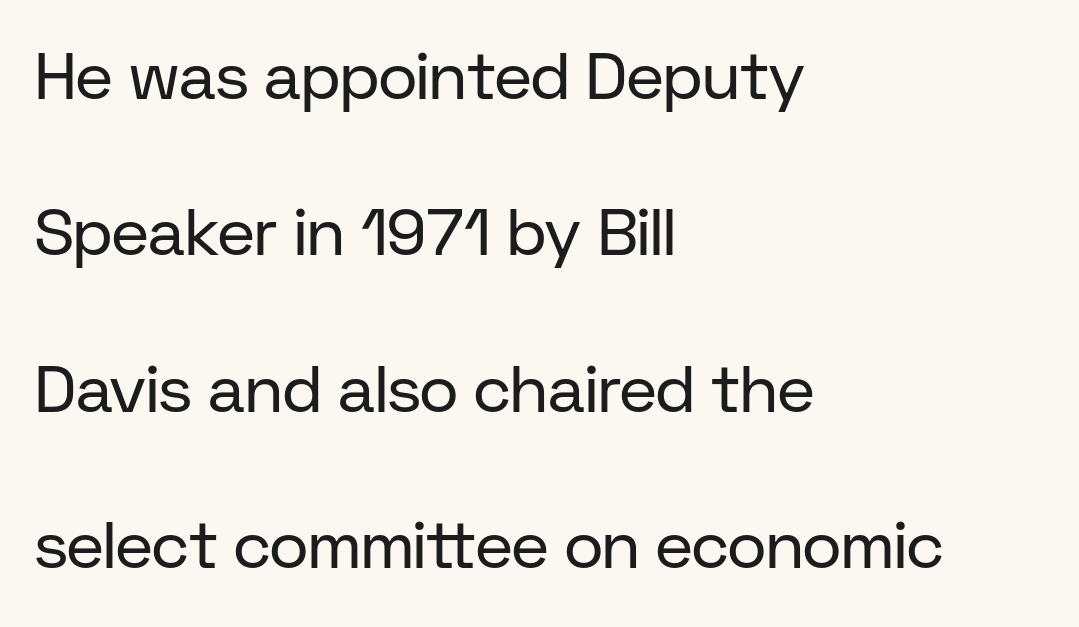
The image shows 66 px regular-weight sans-serif type, upright; set left-aligned, loose line spacing (2.37x), normal letter spacing, not underlined; low stroke contrast and a medium x-height.
